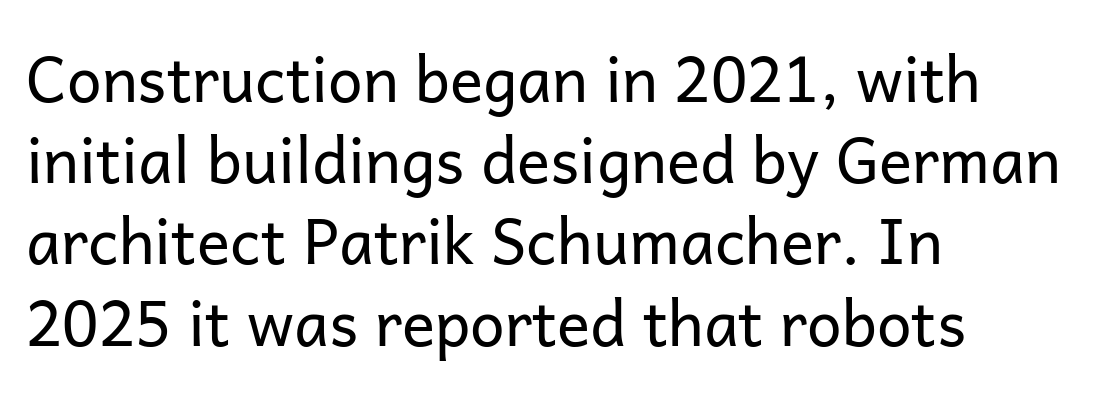
{"serif": "no", "italic": "no", "bold": "no", "weight": "regular", "width": "normal", "stroke_contrast": "low", "x_height": "medium", "monospaced": "no", "underline": "no", "align": "left", "line_spacing": "normal", "line_spacing_ratio": 1.31, "letter_spacing": "normal", "letter_spacing_em": 0.0, "glyph_px": 62}
